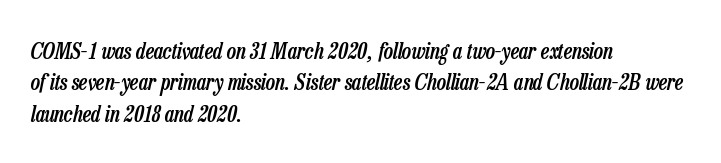
This is moderately heavy type, rendered in semibold. Words appear dense and cohesive because spacing is normal. When letters slant like this, we call the style italic. Layout note: lines flush left. Check the space under the baseline: it is left empty. The space between consecutive lines is moderate.
